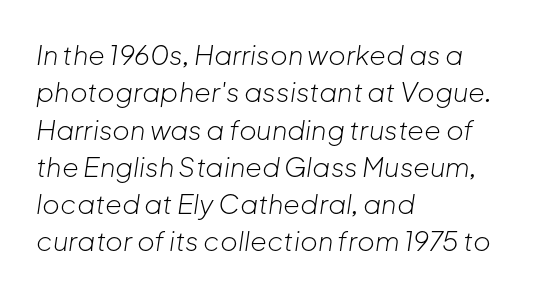
The image shows 27 px text type, italic (leaning right); set left-aligned, normal line spacing (1.38x), normal letter spacing, not underlined.
